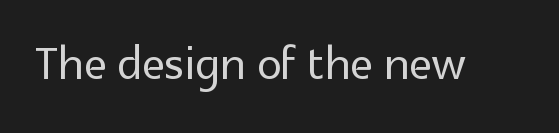
Q: Is the text italic (slanted)? A: No, it is upright.
Q: Is the typeface a serif or a sans-serif typeface? A: Sans-serif.
Q: Is the text underlined? A: No.
Q: Is the spacing between letters normal or unusually wide? A: Normal.
Q: Width (condensed, normal, or wide)? A: Normal.
Q: x-height? A: Medium.
Q: Monospaced? A: No.
